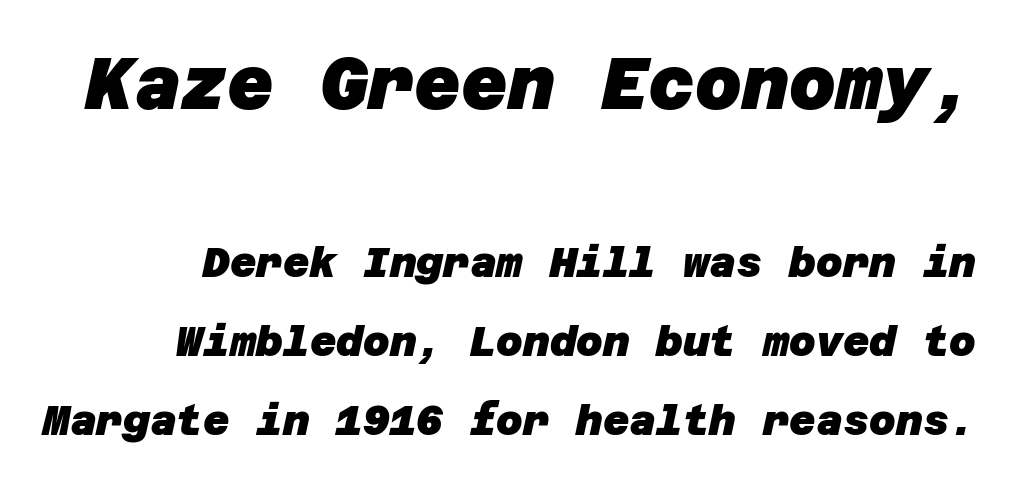
The image shows 72 px heavy sans-serif type; set loose line spacing (1.93x), normal letter spacing, not underlined; the first (top) block is 1.76x larger; low stroke contrast and a large x-height.
